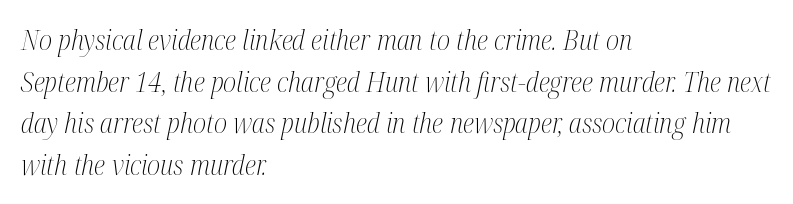
Q: Is the text bold? A: No.
Q: Is the text italic (slanted)? A: Yes, it leans right by about 12 degrees.
Q: Is the text underlined? A: No.
Q: How is the paragraph aligned? A: Left-aligned.
Q: Is the spacing between letters normal or unusually wide? A: Normal.
Q: Is the spacing between lines tight, normal or loose? A: Normal.
